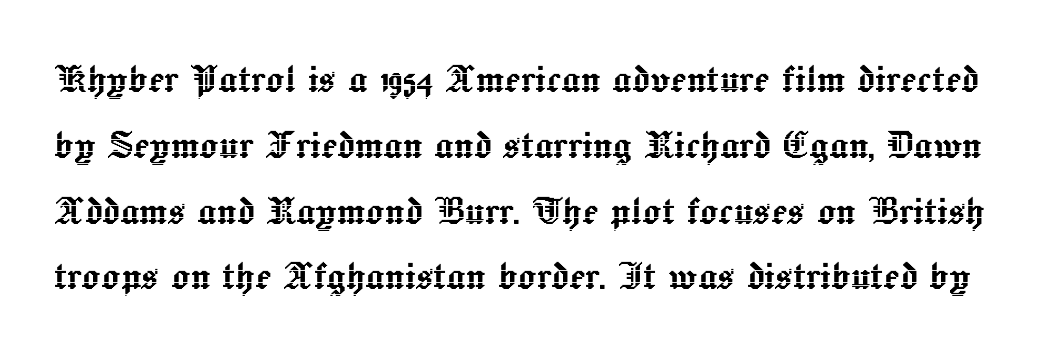
Standard letterfit; no display-style spreading of the glyphs. Only glyphs here, with clear space below each row. The font's upright variant was chosen for this text. Varying glyph widths throughout — classic text-font behaviour.
